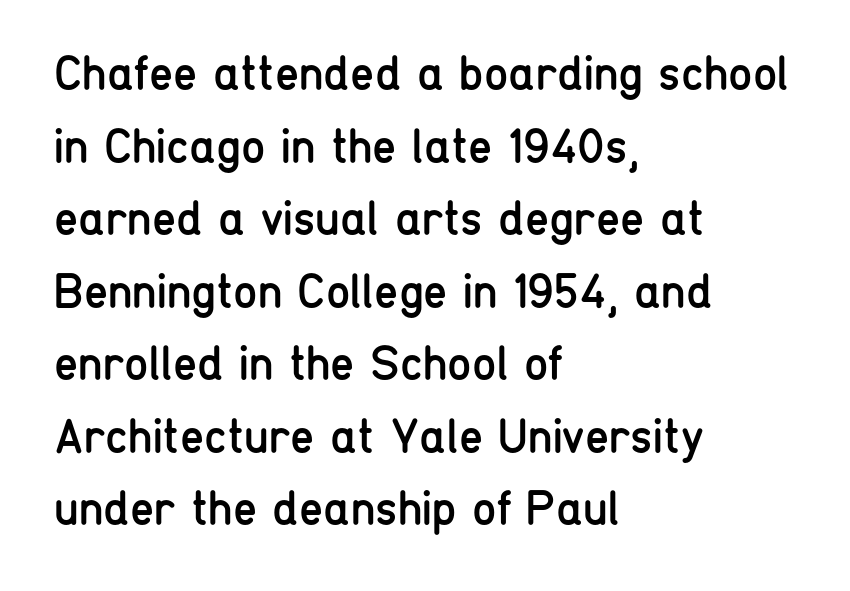
{"serif": "no", "italic": "no", "bold": "no", "weight": "regular", "width": "condensed", "stroke_contrast": "low", "x_height": "medium", "monospaced": "no", "underline": "no", "align": "left", "line_spacing": "normal", "line_spacing_ratio": 1.48, "letter_spacing": "normal", "letter_spacing_em": 0.0, "glyph_px": 49}
